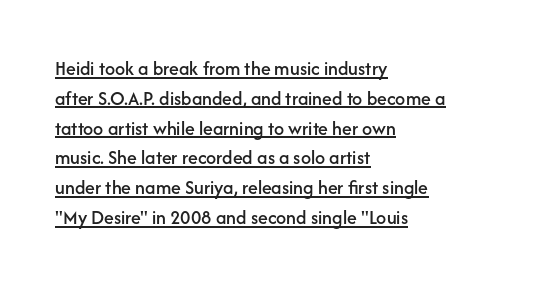
{"italic": "no", "underline": "yes", "align": "left", "line_spacing": "normal", "line_spacing_ratio": 1.49, "letter_spacing": "normal", "letter_spacing_em": 0.0, "glyph_px": 20}
